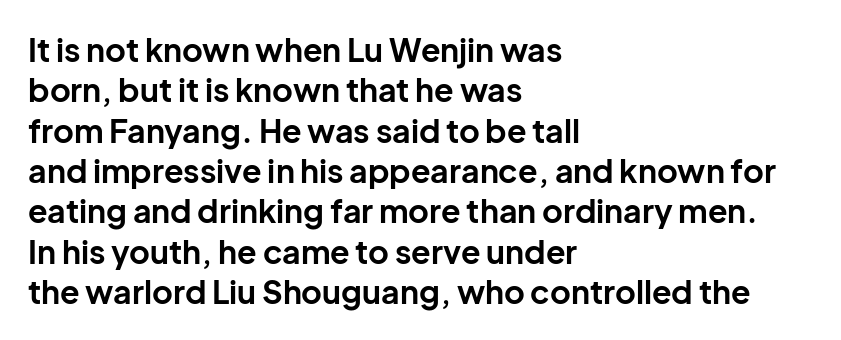
Q: Is the text bold? A: Yes.
Q: Is the text italic (slanted)? A: No, it is upright.
Q: Is the typeface a serif or a sans-serif typeface? A: Sans-serif.
Q: Is the text underlined? A: No.
Q: How is the paragraph aligned? A: Left-aligned.
Q: Is the spacing between letters normal or unusually wide? A: Normal.
Q: Is the spacing between lines tight, normal or loose? A: Normal.
Q: Width (condensed, normal, or wide)? A: Normal.
Q: Stroke contrast? A: Low.
Q: x-height? A: Medium.
Q: Monospaced? A: No.
